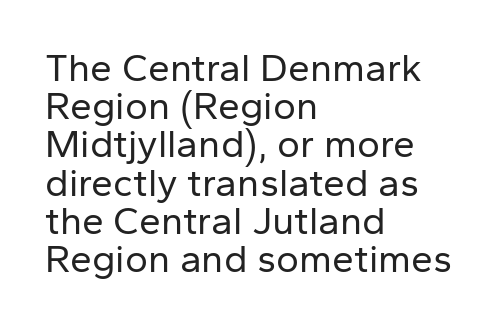
These lines huddle together more closely than default settings would place them. Stems here are at most as thick as an everyday book face. Notice how the passage keeps a crisp vertical edge on the left only. Spacing verdict: proportional, widths tailored to each character. Bare-footed words on every line. Unlike a traditional serif, this face leaves its strokes unadorned.
